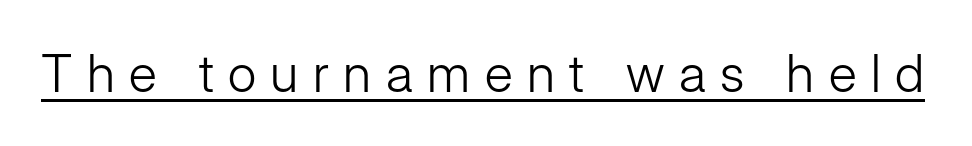
The passage shown is typed in a proportional face where columns would drift. Stroke mass is kept to a normal reading level or below. It's the straight-up-and-down kind of type. To sum up the face: it is a sans, with no serifs.
